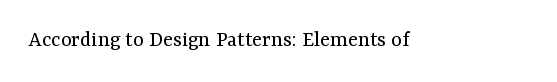
{"italic": "no", "bold": "no", "underline": "no", "letter_spacing": "normal", "letter_spacing_em": 0.0, "glyph_px": 23}
